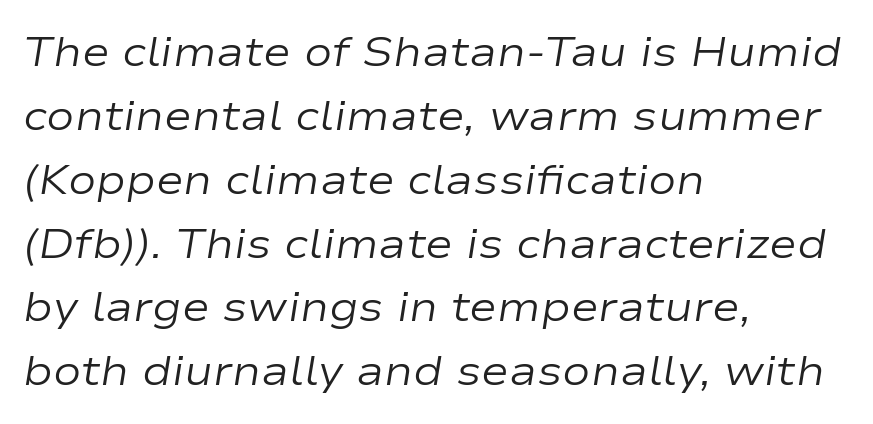
{"italic": "yes", "lean": "right", "slant_degrees": 9, "bold": "no", "weight": "regular", "width": "wide", "stroke_contrast": "low", "x_height": "medium", "monospaced": "no", "underline": "no", "align": "left", "line_spacing": "normal", "line_spacing_ratio": 1.52, "letter_spacing": "normal", "letter_spacing_em": 0.0, "glyph_px": 42}
